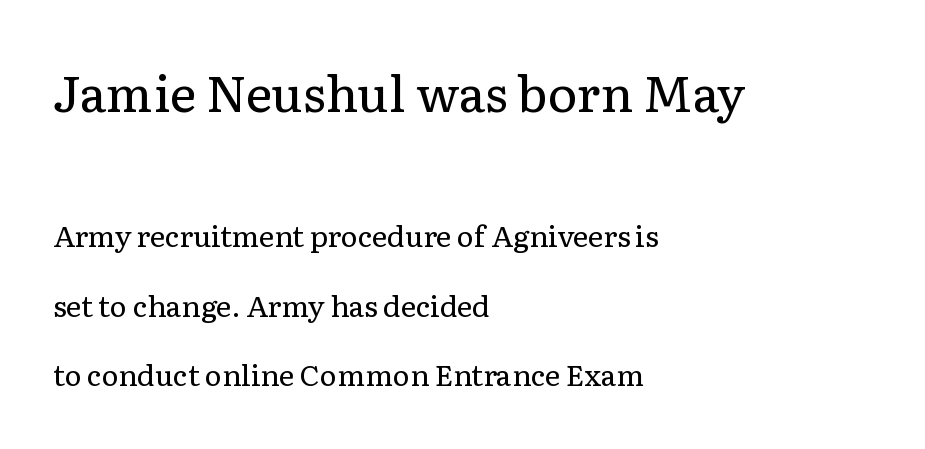
The letters sit at their default tracking, neither squeezed nor spread. Ascenders rise straight up at ninety degrees. Counters stay open thanks to moderate or lighter strokes. Notice how the passage keeps a crisp vertical edge on the left only. Vertical spacing — loose. The letters advance in unequal steps, a hallmark of proportional type.
